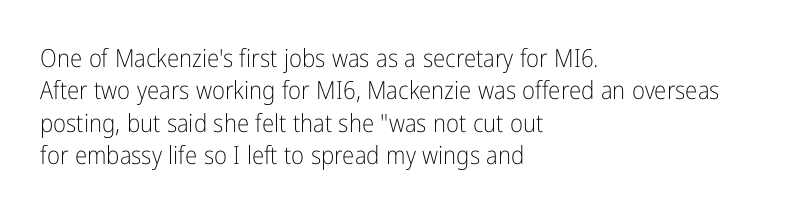
Q: Is the text bold? A: No.
Q: Is the text italic (slanted)? A: No, it is upright.
Q: Is the text underlined? A: No.
Q: How is the paragraph aligned? A: Left-aligned.
Q: Is the spacing between letters normal or unusually wide? A: Normal.
Q: Is the spacing between lines tight, normal or loose? A: Normal.
